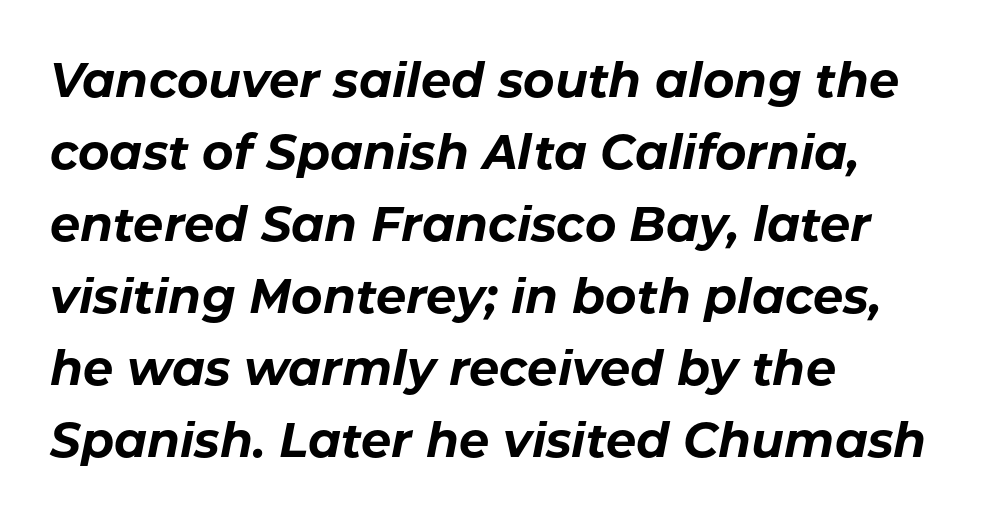
{"italic": "yes", "lean": "right", "slant_degrees": 11, "bold": "yes", "weight": "bold", "width": "normal", "stroke_contrast": "low", "x_height": "medium", "monospaced": "no", "underline": "no", "align": "left", "line_spacing": "normal", "line_spacing_ratio": 1.5, "letter_spacing": "normal", "letter_spacing_em": 0.0, "glyph_px": 48}
